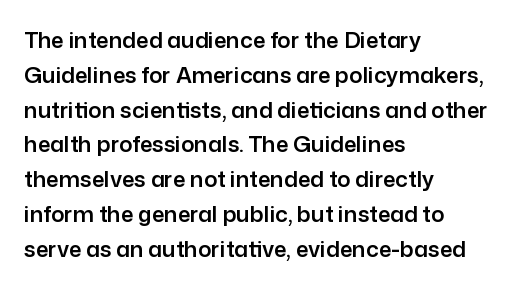
The letters stand straight up with perfectly vertical stems. The strip under each line holds only bare page. Each new line begins a customary step beneath the previous one. Inter-character spacing is left at the font's built-in metrics. The paragraph shown leans on its left margin.
